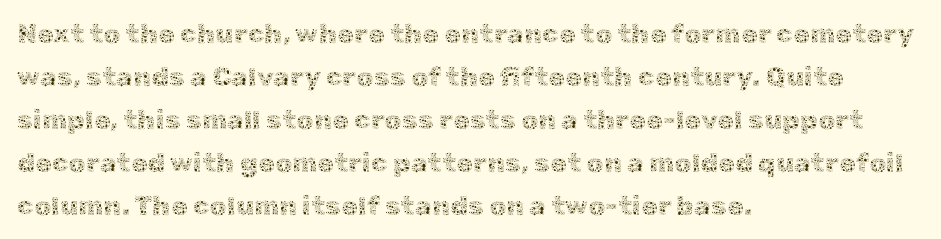
Line beginnings align vertically; line endings do not. Quick note: not italic, upright. No chunkiness to these letters — they're not bold. Default kerning and tracking; the words read as compact shapes.
